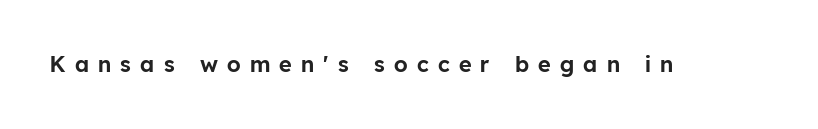
{"italic": "no", "underline": "no", "letter_spacing": "wide", "letter_spacing_em": 0.42, "glyph_px": 22}
